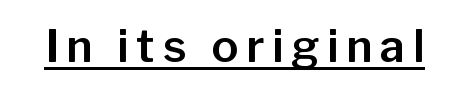
Q: Is the text italic (slanted)? A: No, it is upright.
Q: Is the typeface a serif or a sans-serif typeface? A: Sans-serif.
Q: Is the text underlined? A: Yes.
Q: Width (condensed, normal, or wide)? A: Normal.
Q: Stroke contrast? A: Low.
Q: x-height? A: Medium.
Q: Monospaced? A: No.
